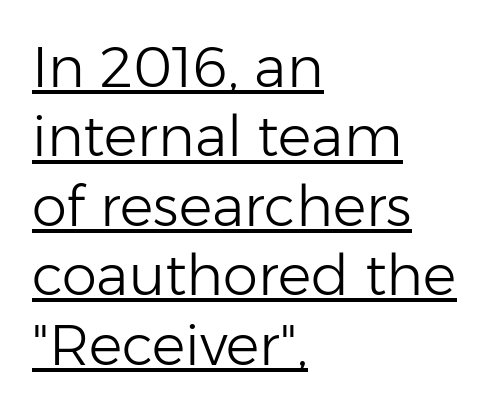
Q: Is the text bold? A: No.
Q: Is the text italic (slanted)? A: No, it is upright.
Q: Is the typeface a serif or a sans-serif typeface? A: Sans-serif.
Q: Is the text underlined? A: Yes.
Q: How is the paragraph aligned? A: Left-aligned.
Q: Is the spacing between letters normal or unusually wide? A: Normal.
Q: Width (condensed, normal, or wide)? A: Normal.
Q: Stroke contrast? A: Low.
Q: x-height? A: Medium.
Q: Monospaced? A: No.
